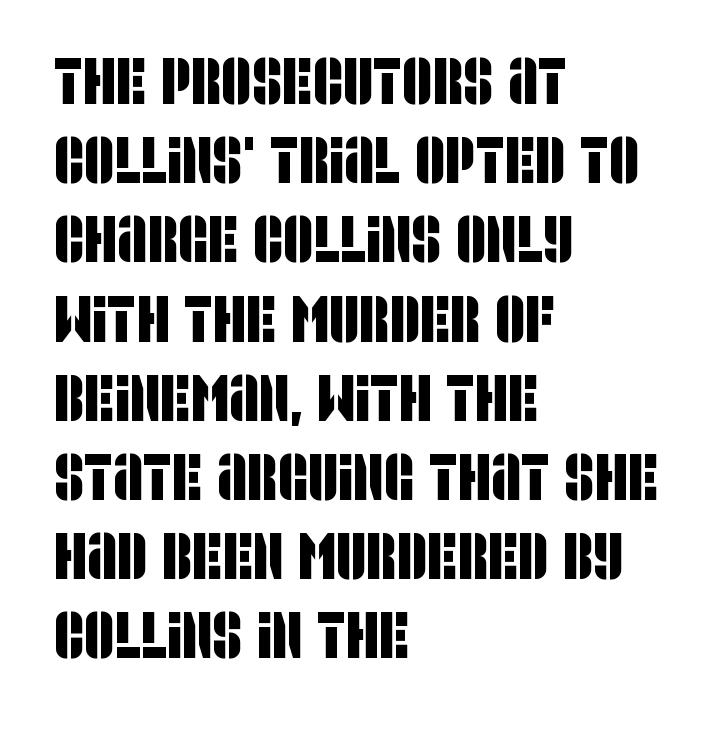
The passage shown is typed in a proportional face where columns would drift. Standard letterfit; no display-style spreading of the glyphs. Just letters on the line, the space beneath them empty. Does the copy run flush right? No — it runs flush left. The letters carry no serifs — their stems end cleanly without finishing strokes.
